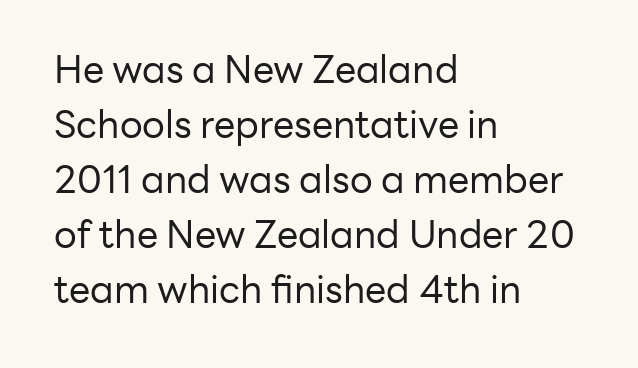
{"serif": "no", "italic": "no", "bold": "no", "weight": "regular", "width": "normal", "stroke_contrast": "low", "x_height": "medium", "monospaced": "no", "underline": "no", "align": "left", "line_spacing": "normal", "line_spacing_ratio": 1.45, "letter_spacing": "normal", "letter_spacing_em": 0.0, "glyph_px": 38}
